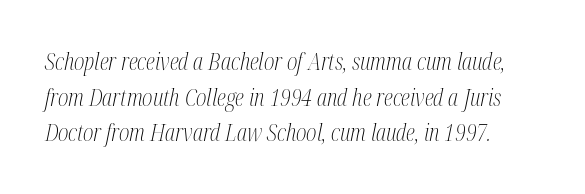
It's the slanting kind of type. Glyph-to-glyph distance matches everyday printed text. Weight: not bold — regular or lighter. Layout note: lines flush left.
